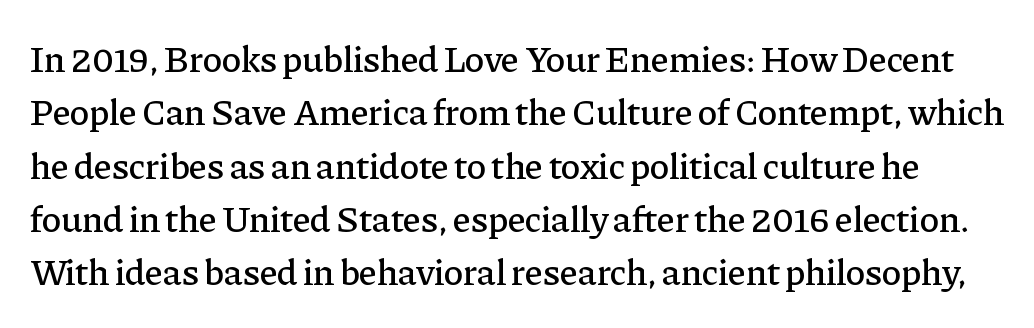
{"serif": "yes", "italic": "no", "width": "normal", "stroke_contrast": "low", "x_height": "medium", "monospaced": "no", "underline": "no", "line_spacing": "normal", "line_spacing_ratio": 1.44, "letter_spacing": "normal", "letter_spacing_em": 0.0, "glyph_px": 37}
